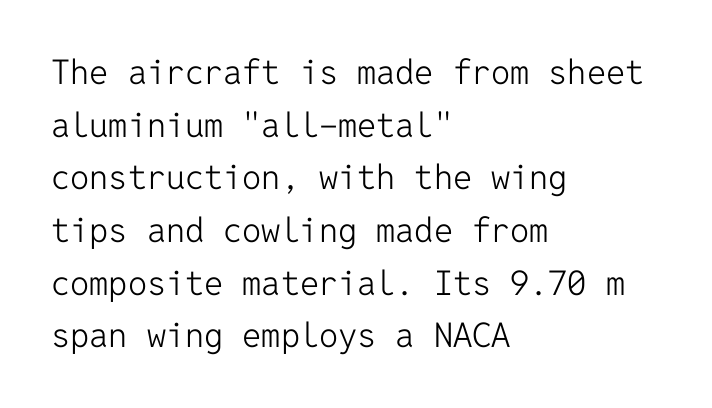
The letters march in equal steps, a hallmark of fixed-pitch type. Decoration check: the copy has no underline. Letters have the restrained weight of plain body copy at most. When letters stand straight like this, we call the style roman or upright. Honestly, the letter spacing is just normal — you wouldn't notice it. Typeset ragged right — the left edge is the straight one.
